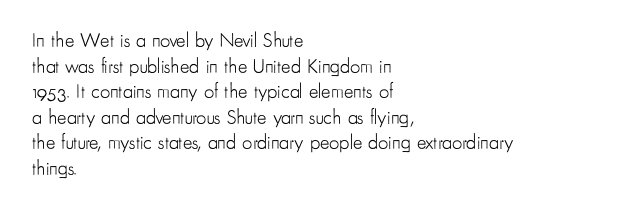
Q: Is the text bold? A: No.
Q: Is the text italic (slanted)? A: No, it is upright.
Q: Is the text underlined? A: No.
Q: How is the paragraph aligned? A: Left-aligned.
Q: Is the spacing between letters normal or unusually wide? A: Normal.
Q: Is the spacing between lines tight, normal or loose? A: Normal.
